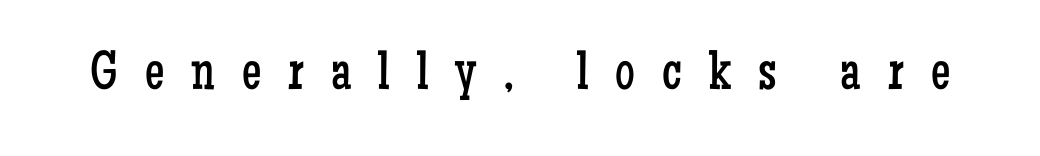
{"serif": "yes", "italic": "no", "bold": "no", "weight": "regular", "width": "condensed", "stroke_contrast": "low", "x_height": "medium", "monospaced": "no", "underline": "no", "letter_spacing": "wide", "letter_spacing_em": 0.49, "glyph_px": 55}
